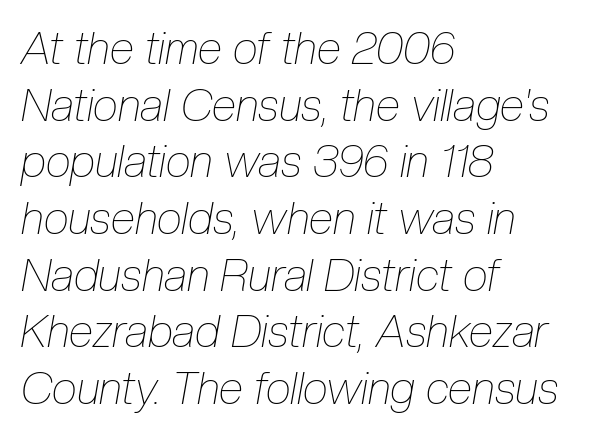
The weight would be labelled regular, book, light, or lighter still. The type is set solid horizontally, with unmodified tracking. Only glyphs here, with clear space below each row. If you drew a ruler down the left edge, every line would touch it.
